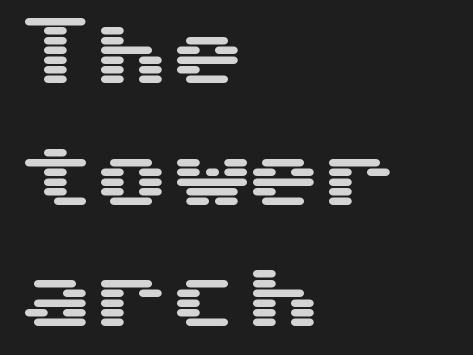
The image shows 76 px wide sans-serif type, upright; set left-aligned, normal line spacing (1.6x), normal letter spacing, not underlined; medium stroke contrast and a medium x-height.
